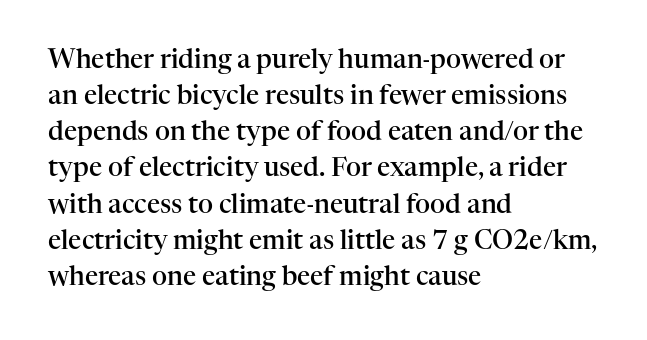
{"italic": "no", "bold": "semi", "underline": "no", "align": "left", "line_spacing": "normal", "line_spacing_ratio": 1.39, "letter_spacing": "normal", "letter_spacing_em": 0.0, "glyph_px": 26}
